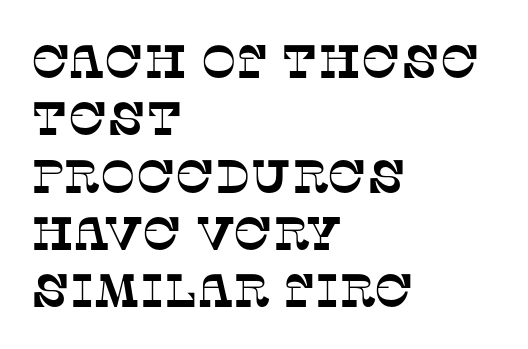
Note the varied advance widths — an 'i' is clearly narrower than an 'm'. Lines of text with bare space underneath. The face used here is rendered with its standard letterfit. Casual observation: everything's shoved over to the left. You can tell from the footed stems that serif type was used.
